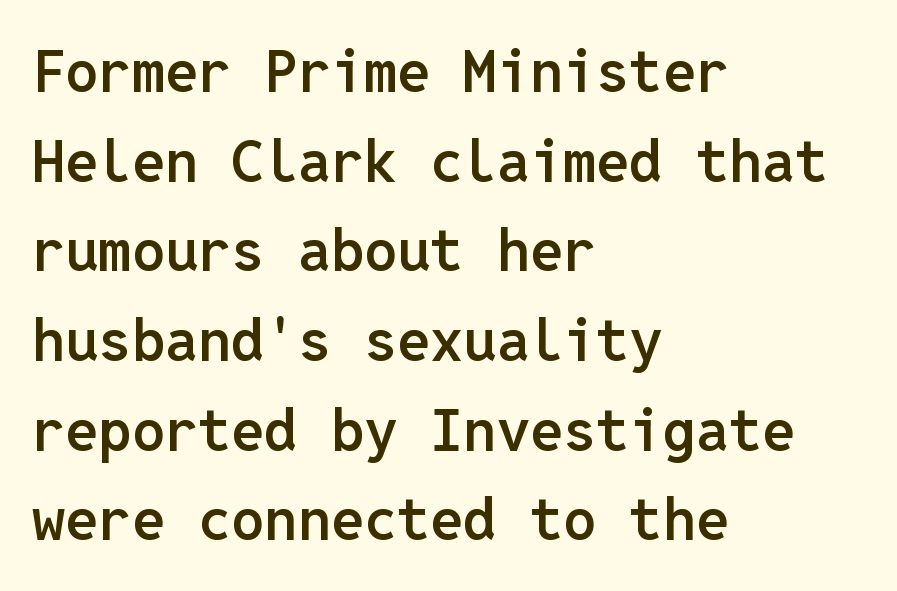
{"serif": "no", "italic": "no", "bold": "semi", "weight": "semibold", "width": "normal", "stroke_contrast": "low", "x_height": "medium", "monospaced": "yes", "underline": "no", "align": "left", "line_spacing": "normal", "line_spacing_ratio": 1.52, "letter_spacing": "normal", "letter_spacing_em": 0.0, "glyph_px": 59}
